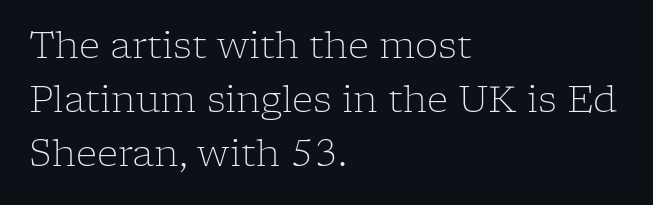
{"serif": "yes", "italic": "no", "bold": "no", "weight": "light", "width": "normal", "stroke_contrast": "low", "x_height": "medium", "monospaced": "no", "underline": "no", "align": "left", "line_spacing": "normal", "line_spacing_ratio": 1.46, "letter_spacing": "normal", "letter_spacing_em": 0.0, "glyph_px": 37}
